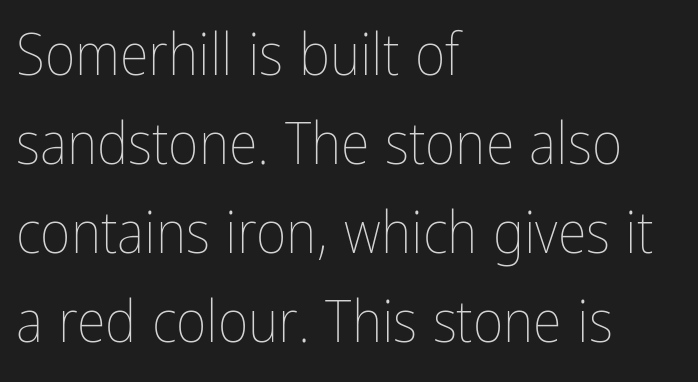
The strip under each line holds only bare page. A normal amount of white space separates one row of letters from the next. The specimen reads as upright at a glance. Is this a heavy cut? Hardly; it is regular or lighter. The type is set solid horizontally, with unmodified tracking.
